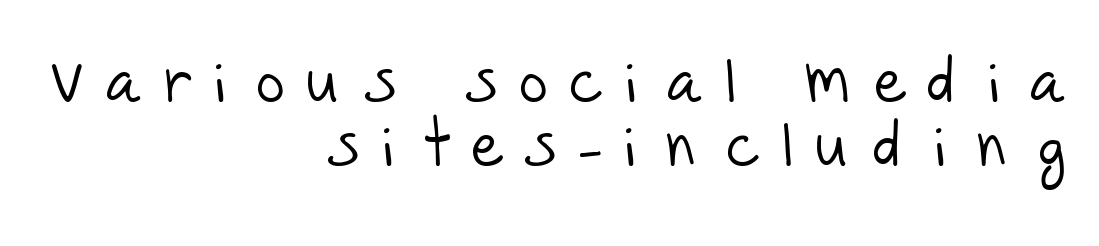
The image shows 62 px light sans-serif type; set right-aligned, tight line spacing (1.04x), unusually wide letter spacing (+0.39 em), not underlined; low stroke contrast and a large x-height.
